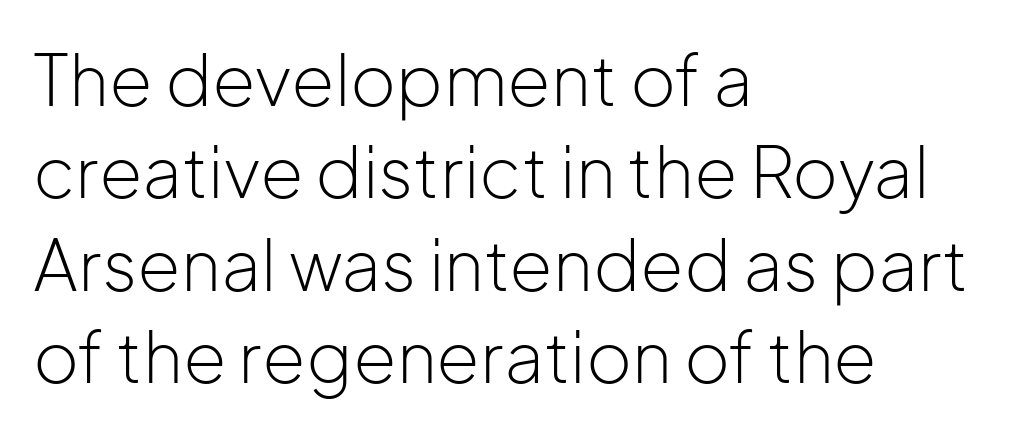
{"serif": "no", "italic": "no", "bold": "no", "weight": "light", "width": "normal", "stroke_contrast": "low", "x_height": "medium", "monospaced": "no", "underline": "no", "align": "left", "line_spacing": "normal", "line_spacing_ratio": 1.32, "letter_spacing": "normal", "letter_spacing_em": 0.0, "glyph_px": 70}
